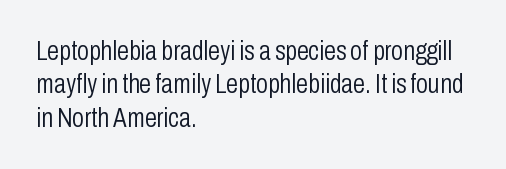
The image shows 27 px text type, upright; set left-aligned, line spacing 1.24x, normal letter spacing, not underlined.
